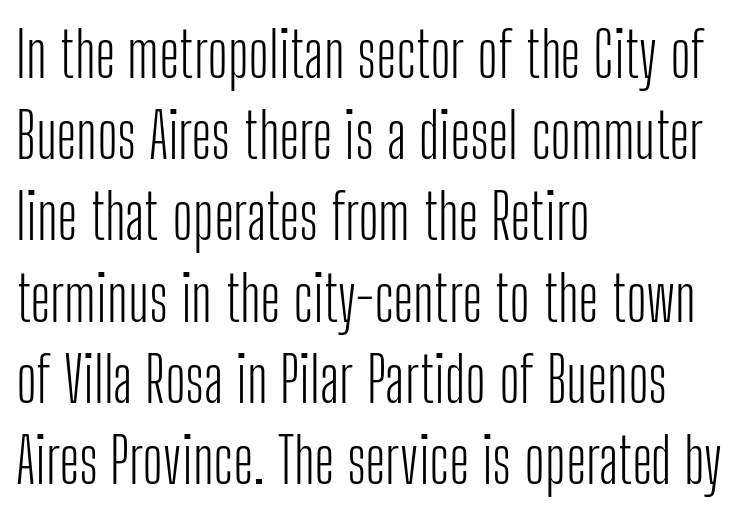
{"serif": "no", "italic": "no", "bold": "no", "weight": "light", "width": "condensed", "stroke_contrast": "low", "x_height": "medium", "monospaced": "no", "underline": "no", "align": "left", "line_spacing": "normal", "line_spacing_ratio": 1.31, "letter_spacing": "normal", "letter_spacing_em": 0.0, "glyph_px": 62}
